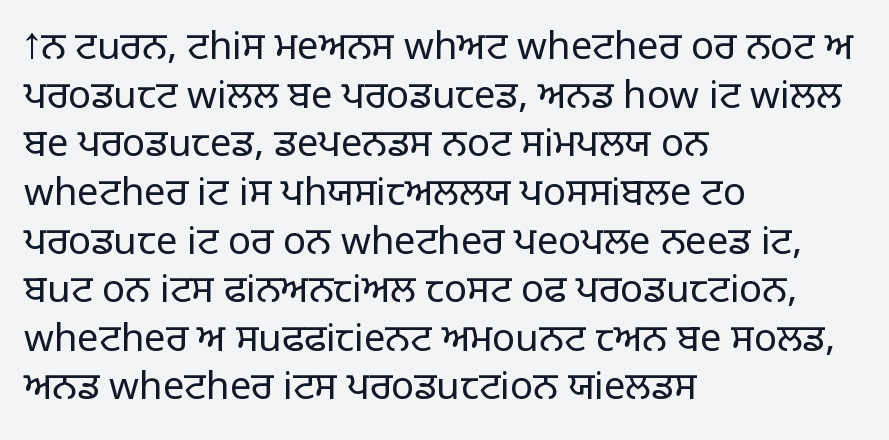
{"serif": "no", "italic": "no", "bold": "no", "weight": "light", "width": "normal", "stroke_contrast": "low", "x_height": "large", "monospaced": "no", "underline": "no", "align": "left", "line_spacing": "normal", "line_spacing_ratio": 1.28, "letter_spacing": "normal", "letter_spacing_em": 0.0, "glyph_px": 38}
